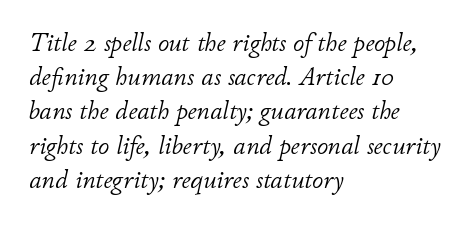
The image shows 25 px text type, italic (leaning right); set left-aligned, normal line spacing (1.37x), normal letter spacing, not underlined.
